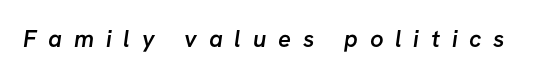
Q: Is the text bold? A: Semi-bold.
Q: Is the text underlined? A: No.
Q: Is the spacing between letters normal or unusually wide? A: Unusually wide.
